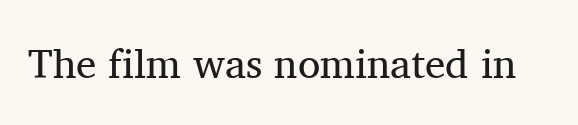
Q: Is the text bold? A: No.
Q: Is the text italic (slanted)? A: No, it is upright.
Q: Is the typeface a serif or a sans-serif typeface? A: Serif.
Q: Is the text underlined? A: No.
Q: Is the spacing between letters normal or unusually wide? A: Normal.
Q: Width (condensed, normal, or wide)? A: Normal.
Q: Stroke contrast? A: Medium.
Q: x-height? A: Medium.
Q: Monospaced? A: No.
